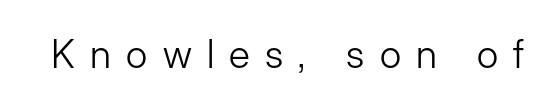
Q: Is the text bold? A: No.
Q: Is the text italic (slanted)? A: No, it is upright.
Q: Is the typeface a serif or a sans-serif typeface? A: Sans-serif.
Q: Is the text underlined? A: No.
Q: Is the spacing between letters normal or unusually wide? A: Unusually wide.
Q: Width (condensed, normal, or wide)? A: Normal.
Q: Stroke contrast? A: Low.
Q: x-height? A: Medium.
Q: Monospaced? A: No.
